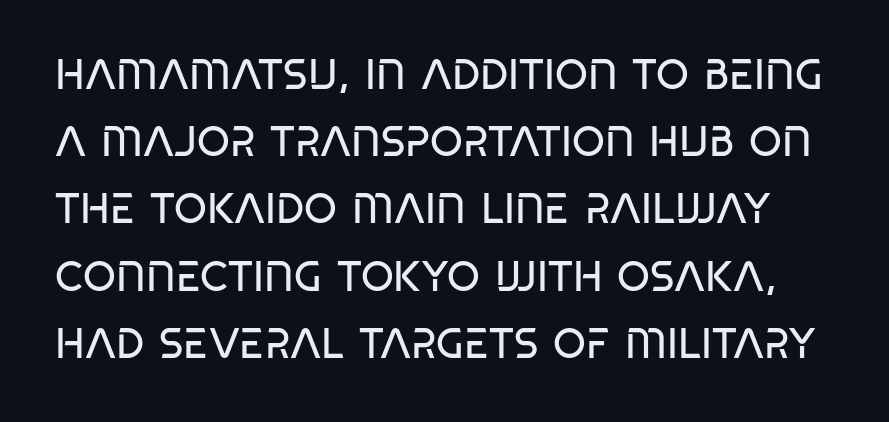
{"serif": "no", "italic": "no", "bold": "no", "weight": "regular", "width": "condensed", "stroke_contrast": "low", "x_height": "large", "monospaced": "no", "underline": "no", "line_spacing": "normal", "line_spacing_ratio": 1.6, "letter_spacing": "normal", "letter_spacing_em": 0.0, "glyph_px": 42}
